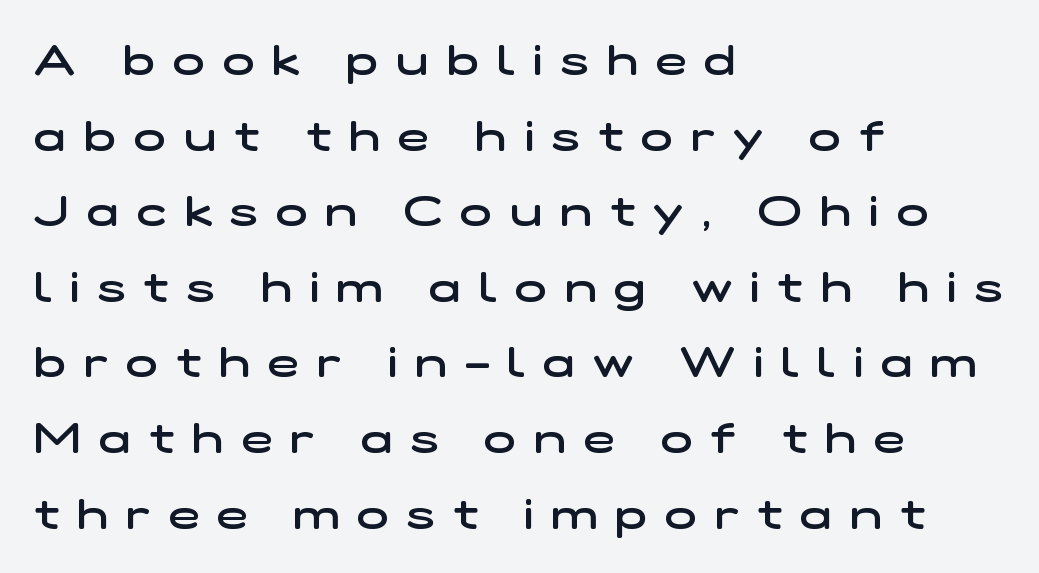
The image shows 42 px semibold, wide sans-serif type; set left-aligned, line spacing 1.8x, unusually wide letter spacing (+0.43 em), not underlined; low stroke contrast and a medium x-height.
